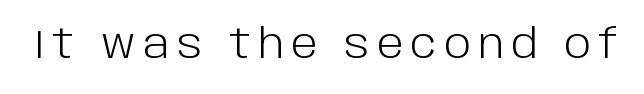
{"serif": "no", "italic": "no", "bold": "no", "weight": "light", "width": "normal", "stroke_contrast": "low", "x_height": "large", "monospaced": "no", "underline": "no", "glyph_px": 40}
